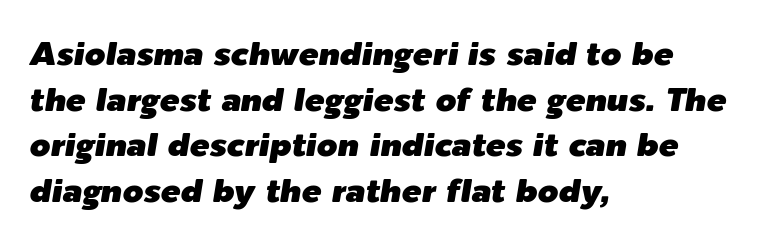
Q: Is the text italic (slanted)? A: Yes, it leans right by about 9 degrees.
Q: Is the text underlined? A: No.
Q: How is the paragraph aligned? A: Left-aligned.
Q: Is the spacing between letters normal or unusually wide? A: Normal.
Q: Is the spacing between lines tight, normal or loose? A: Normal.
Q: Width (condensed, normal, or wide)? A: Normal.
Q: Stroke contrast? A: Low.
Q: x-height? A: Medium.
Q: Monospaced? A: No.
